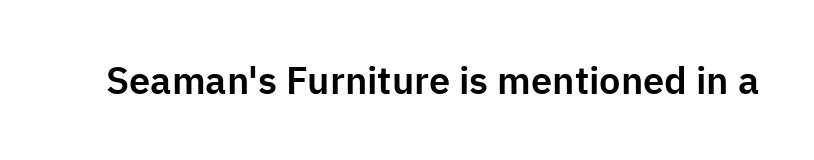
The image shows 38 px sans-serif type, upright; set normal letter spacing, not underlined; low stroke contrast and a medium x-height.
